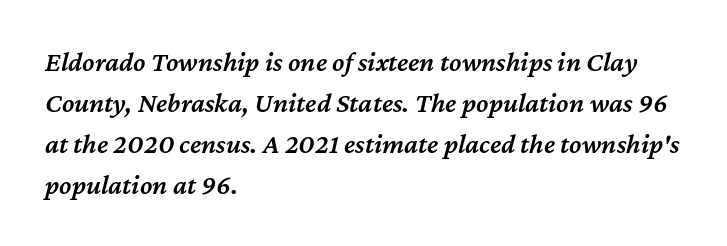
Q: Is the text bold? A: Semi-bold.
Q: Is the text italic (slanted)? A: Yes, it leans right by about 12 degrees.
Q: Is the text underlined? A: No.
Q: How is the paragraph aligned? A: Left-aligned.
Q: Is the spacing between letters normal or unusually wide? A: Normal.
Q: Is the spacing between lines tight, normal or loose? A: Normal.
Q: Width (condensed, normal, or wide)? A: Normal.
Q: Stroke contrast? A: Medium.
Q: x-height? A: Medium.
Q: Monospaced? A: No.
